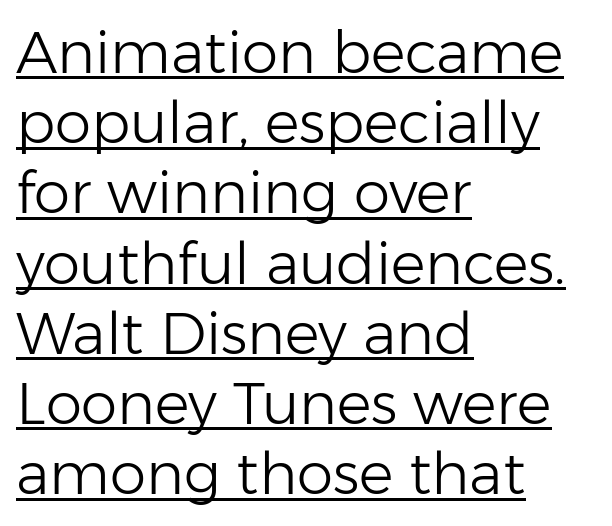
The image shows 58 px light sans-serif type, upright; set left-aligned, line spacing 1.21x, normal letter spacing, underlined; low stroke contrast and a medium x-height.
